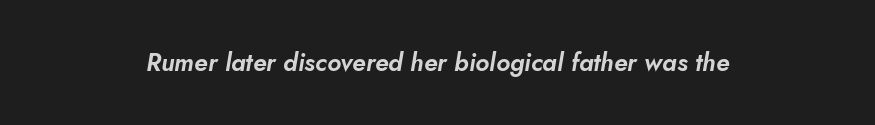
Check under the words: just untouched page. Compared with typical body copy, the letter spacing here is the same. Alignment: centered. These lines were composed using italics.
